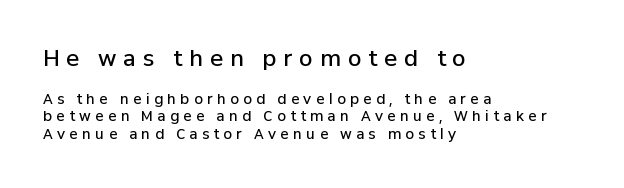
Q: Is the text bold? A: Semi-bold.
Q: Is the text italic (slanted)? A: No, it is upright.
Q: Is the text underlined? A: No.
Q: How is the paragraph aligned? A: Left-aligned.
Q: Is the spacing between letters normal or unusually wide? A: Unusually wide.
Q: Is the spacing between lines tight, normal or loose? A: Normal.
Q: Which block of text is set in a larger size, the first (top) or the second (bottom)? A: The first (top) one.
